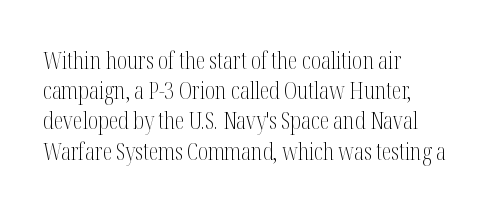
The image shows 24 px text type, upright; set left-aligned, normal line spacing (1.26x), normal letter spacing, not underlined.
